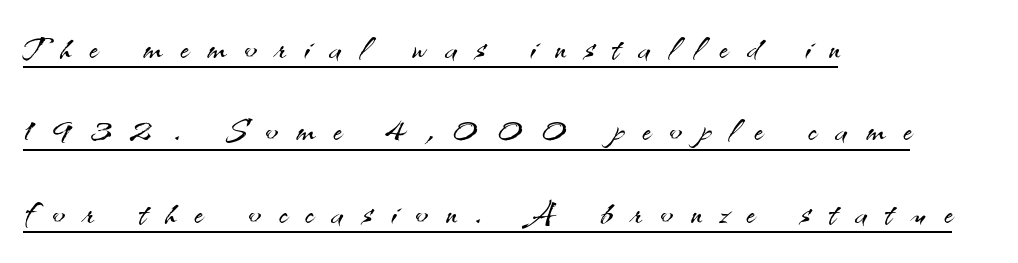
The image shows 46 px light sans-serif type; set left-aligned, line spacing 1.79x, unusually wide letter spacing (+0.41 em), underlined; medium stroke contrast and a small x-height.
